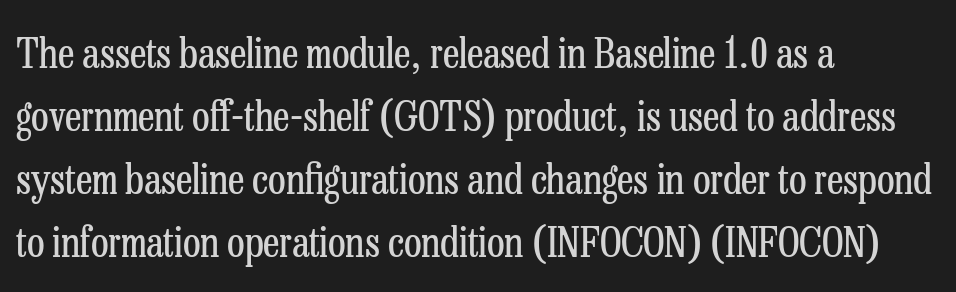
{"serif": "yes", "italic": "no", "bold": "no", "weight": "regular", "width": "condensed", "stroke_contrast": "low", "x_height": "medium", "monospaced": "no", "underline": "no", "align": "left", "line_spacing": "normal", "line_spacing_ratio": 1.54, "letter_spacing": "normal", "letter_spacing_em": 0.0, "glyph_px": 41}
